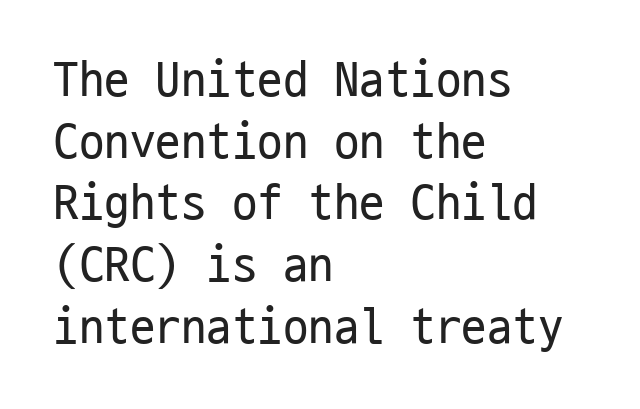
The area under the type is left untouched. The lines are quadded left. Observe the absence of serifs on each vertical stroke in this sample. No italicization has been applied; the sample stays upright.
